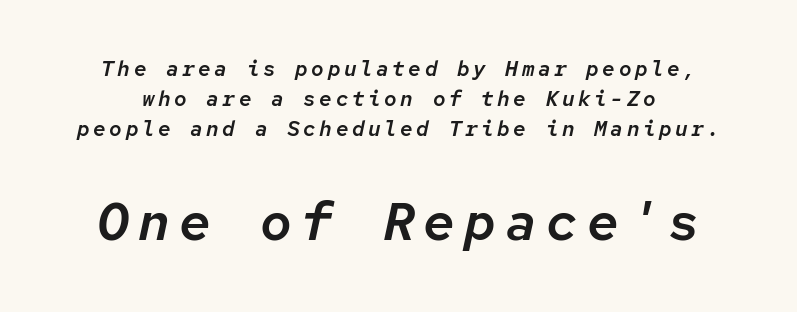
Descenders hang freely into open space. Block two is the big one; block one sits smaller above it. The rendering uses typewriter-style spacing with identical character cells. Summary of vertical rhythm: regular, with standard interline spacing. Posture: slanted.
